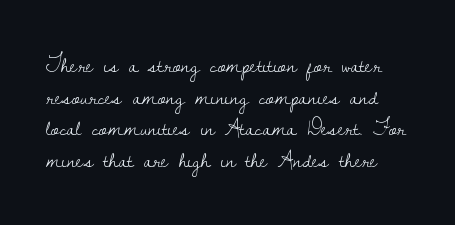
Q: Is the text bold? A: No.
Q: Is the text italic (slanted)? A: Yes.
Q: Is the text underlined? A: No.
Q: Is the spacing between letters normal or unusually wide? A: Normal.
Q: Is the spacing between lines tight, normal or loose? A: Normal.
